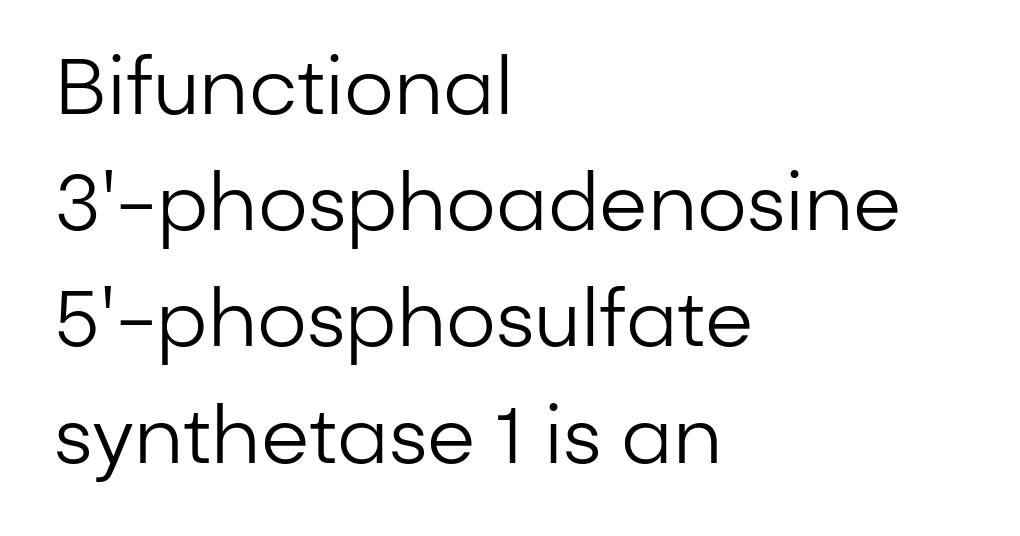
The image shows 78 px regular-weight sans-serif type, upright; set left-aligned, normal line spacing (1.49x), normal letter spacing, not underlined; low stroke contrast and a medium x-height.
